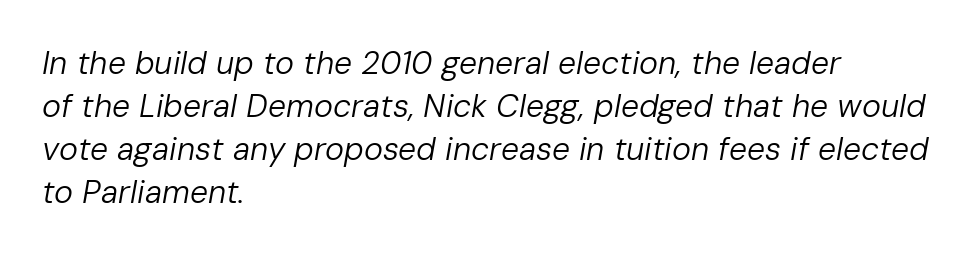
{"italic": "yes", "lean": "right", "slant_degrees": 10, "bold": "no", "weight": "regular", "width": "normal", "stroke_contrast": "low", "x_height": "medium", "monospaced": "no", "underline": "no", "align": "left", "line_spacing": "normal", "line_spacing_ratio": 1.34, "letter_spacing": "normal", "letter_spacing_em": 0.0, "glyph_px": 32}
